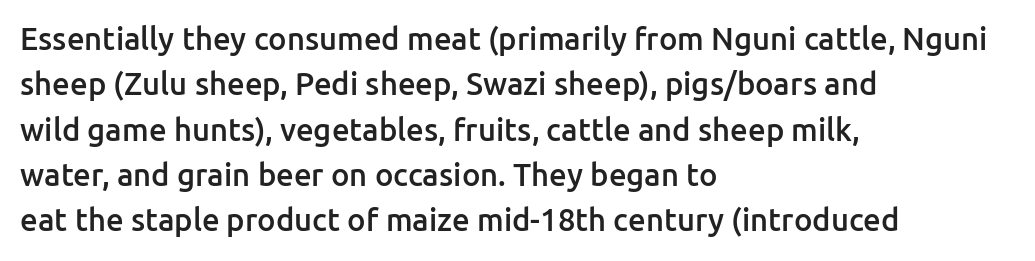
The image shows 31 px semibold sans-serif type, upright; set left-aligned, normal line spacing (1.46x), normal letter spacing, not underlined; low stroke contrast and a medium x-height.
